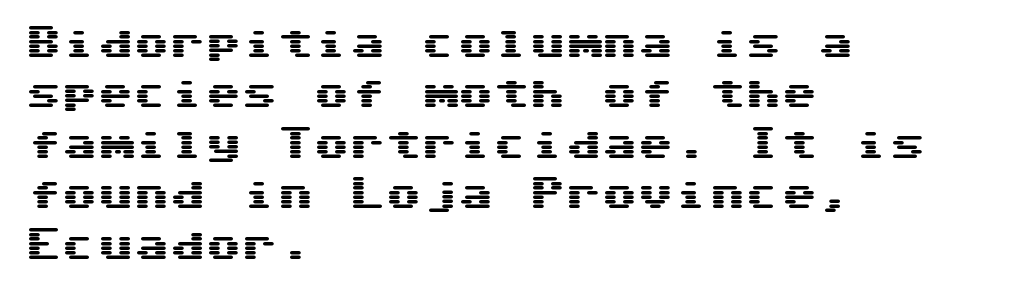
Descenders are the only things crossing below the line. Horizontal alignment here is leftward, the default for most running prose. The glyphs in this specimen are sans serif. Unlike italic type, these characters show no tilt at all. Default kerning and tracking; the words read as compact shapes.
